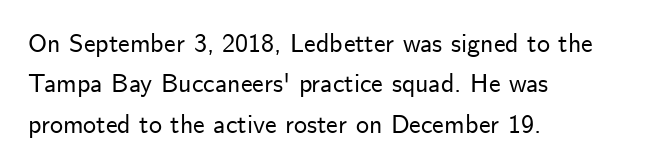
{"italic": "no", "underline": "no", "align": "left", "line_spacing": "normal", "line_spacing_ratio": 1.55, "letter_spacing": "normal", "letter_spacing_em": 0.0, "glyph_px": 26}
